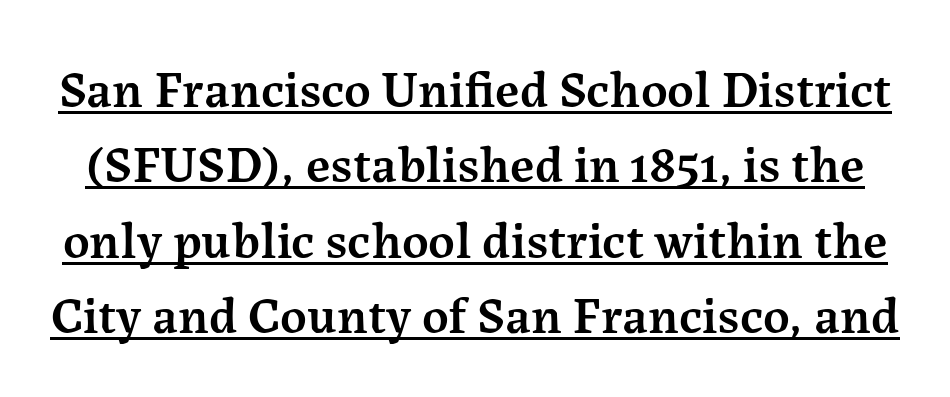
{"serif": "yes", "italic": "no", "bold": "semi", "weight": "semibold", "width": "normal", "stroke_contrast": "medium", "x_height": "medium", "monospaced": "no", "underline": "yes", "line_spacing": "normal", "line_spacing_ratio": 1.45, "letter_spacing": "normal", "letter_spacing_em": 0.0, "glyph_px": 52}
